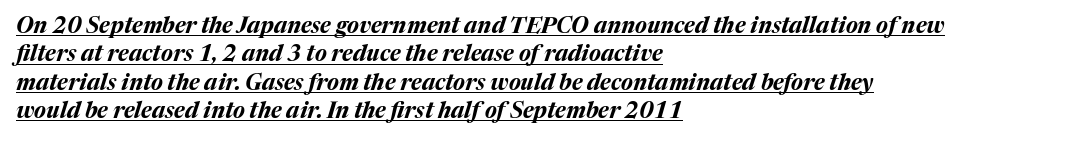
Q: Is the text bold? A: Yes.
Q: Is the text italic (slanted)? A: Yes, it leans right by about 17 degrees.
Q: Is the text underlined? A: Yes.
Q: How is the paragraph aligned? A: Left-aligned.
Q: Is the spacing between letters normal or unusually wide? A: Normal.
Q: Is the spacing between lines tight, normal or loose? A: Normal.
